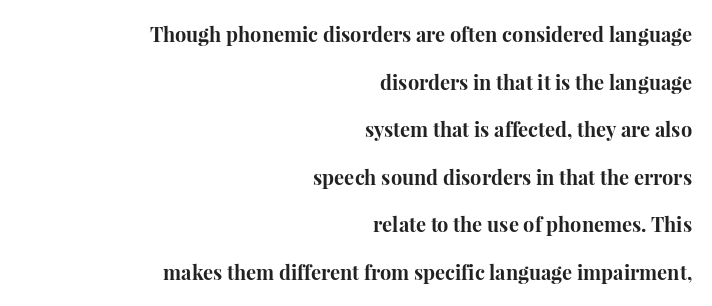
{"italic": "no", "bold": "yes", "underline": "no", "align": "right", "line_spacing": "loose", "line_spacing_ratio": 2.38, "letter_spacing": "normal", "letter_spacing_em": 0.0, "glyph_px": 20}
